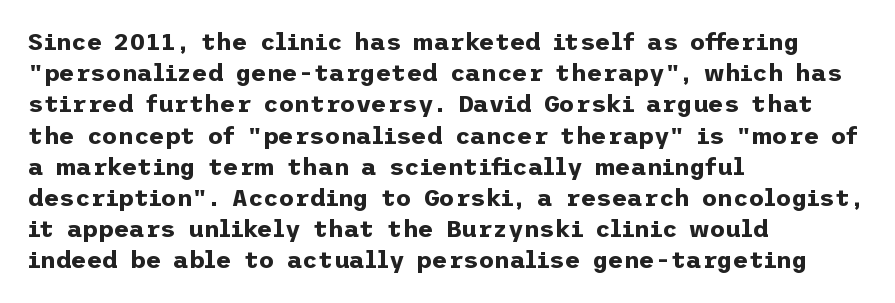
Every letter is thick-stroked: bold, no question. Line starts are locked; line ends wander. What's the leading like? Ordinary, nothing unusual. Glance below the letters and you will spot only blank space.
